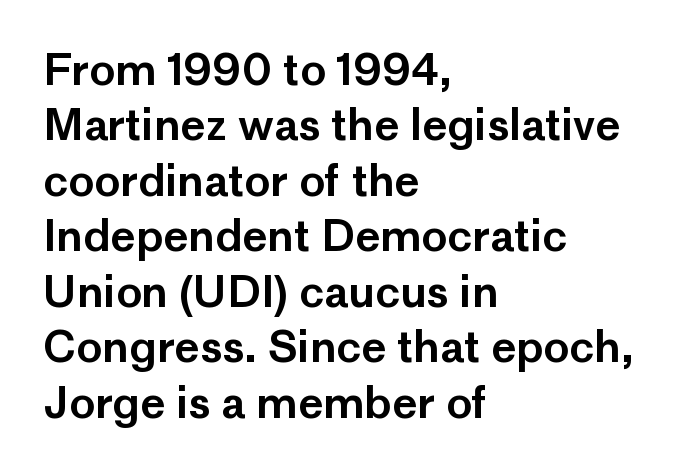
The image shows 43 px sans-serif type, upright; set left-aligned, normal line spacing (1.29x), normal letter spacing, not underlined; low stroke contrast and a medium x-height.
